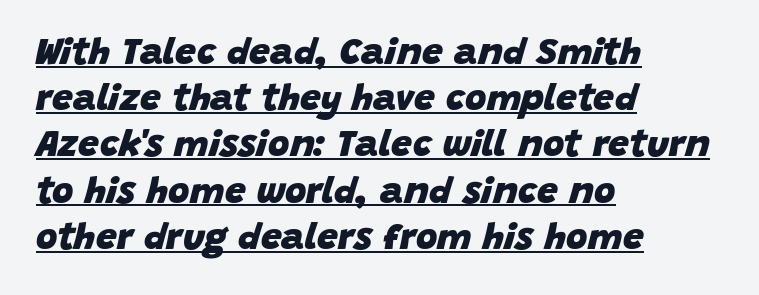
Each letter keeps its own natural width here, so spacing adapts to shape. The words here are underlined. Slant detected: the letters are inclined. Is the letter spacing exaggerated? No — it looks like the ordinary default.
